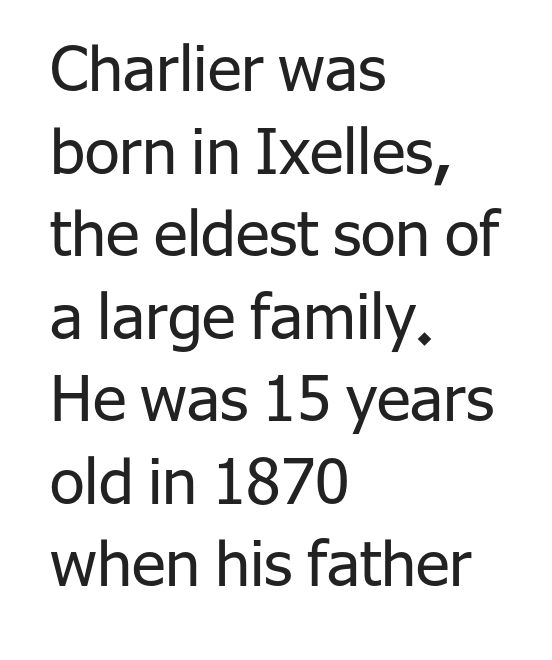
The image shows 63 px regular-weight sans-serif type, upright; set left-aligned, normal line spacing (1.31x), normal letter spacing, not underlined; low stroke contrast and a medium x-height.
